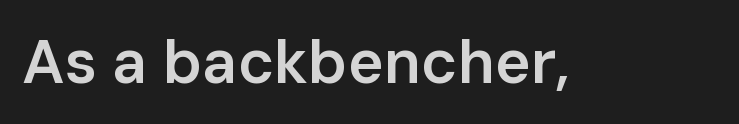
The image shows 61 px semibold sans-serif type, upright; set normal letter spacing, not underlined; low stroke contrast and a medium x-height.
